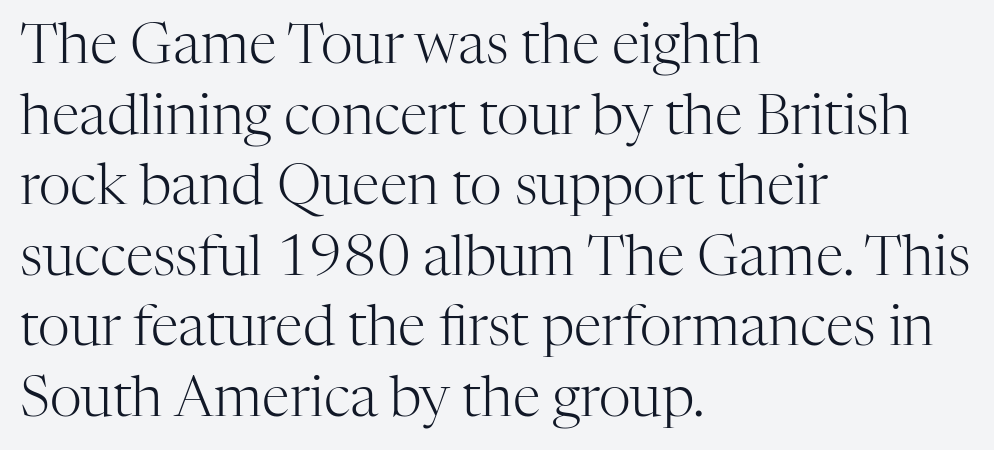
Q: Is the text bold? A: No.
Q: Is the text italic (slanted)? A: No, it is upright.
Q: Is the typeface a serif or a sans-serif typeface? A: Serif.
Q: Is the text underlined? A: No.
Q: How is the paragraph aligned? A: Left-aligned.
Q: Is the spacing between letters normal or unusually wide? A: Normal.
Q: Is the spacing between lines tight, normal or loose? A: Normal.
Q: Width (condensed, normal, or wide)? A: Normal.
Q: Stroke contrast? A: High.
Q: x-height? A: Medium.
Q: Monospaced? A: No.
